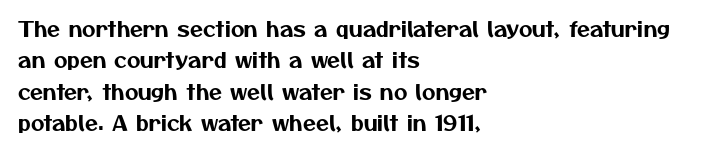
The image shows 21 px text type; set left-aligned, normal line spacing (1.5x), normal letter spacing, not underlined.
